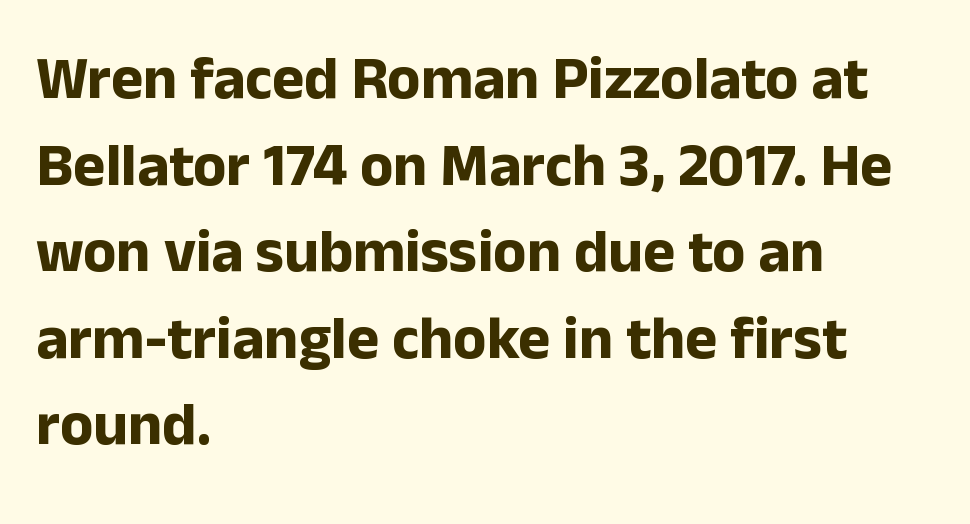
Q: Is the text bold? A: Yes.
Q: Is the text italic (slanted)? A: No, it is upright.
Q: Is the typeface a serif or a sans-serif typeface? A: Sans-serif.
Q: Is the text underlined? A: No.
Q: How is the paragraph aligned? A: Left-aligned.
Q: Is the spacing between letters normal or unusually wide? A: Normal.
Q: Is the spacing between lines tight, normal or loose? A: Normal.
Q: Width (condensed, normal, or wide)? A: Normal.
Q: Stroke contrast? A: Low.
Q: x-height? A: Medium.
Q: Monospaced? A: No.
